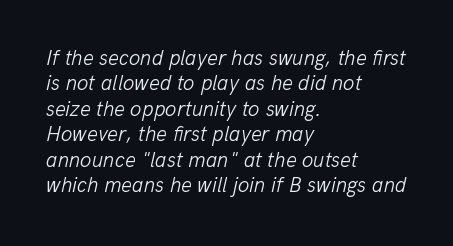
Q: Is the text bold? A: No.
Q: Is the text italic (slanted)? A: Yes, it leans right by about 13 degrees.
Q: Is the text underlined? A: No.
Q: How is the paragraph aligned? A: Left-aligned.
Q: Is the spacing between letters normal or unusually wide? A: Normal.
